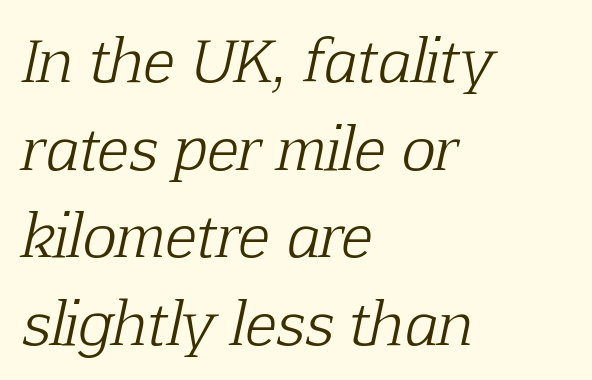
{"serif": "yes", "italic": "yes", "lean": "right", "slant_degrees": 12, "bold": "no", "weight": "light", "width": "normal", "stroke_contrast": "low", "x_height": "medium", "monospaced": "no", "underline": "no", "align": "left", "line_spacing": "normal", "line_spacing_ratio": 1.51, "letter_spacing": "normal", "letter_spacing_em": 0.0, "glyph_px": 58}
